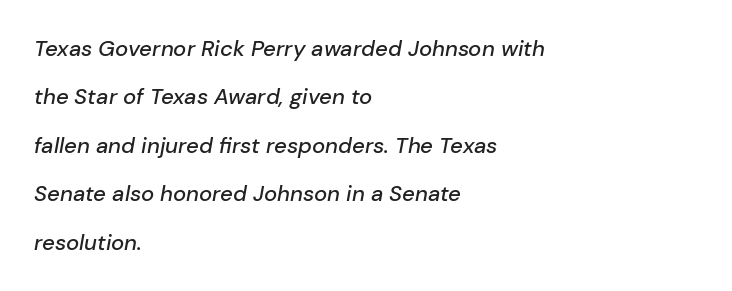
The image shows 22 px text type, italic (leaning right); set left-aligned, loose line spacing (2.2x), normal letter spacing, not underlined.
